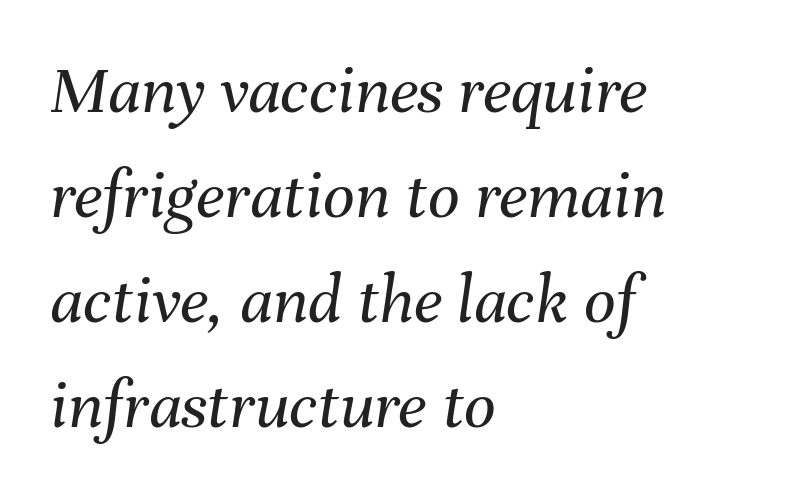
This sample has the flowing, uneven cadence of proportional lettering. Does the leading feel generous? No, just average. These lines are set flush left with a ragged right edge. Does the lettering tilt? It does — this is italic. Caption: face not bold, strokes unweighted.
